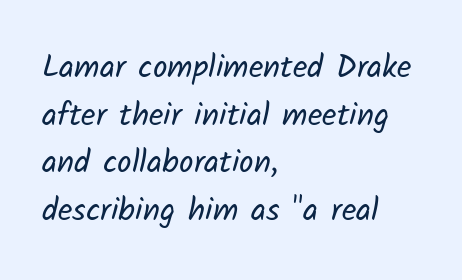
The line-height multiplier appears to be the usual default. Letters rest on an invisible, unmarked baseline. The ragged edge is on the right, which tells us the setting is flush left. What stands out about the letter spacing? Nothing — it is the standard amount. Stems here are at most as thick as an everyday book face.
